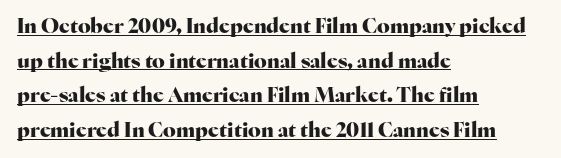
The tracking reads as untouched default to a designer's eye. Underlined type. Each glyph is drawn with heavy, bold strokes. These lines stack with their left ends in a neat column.
